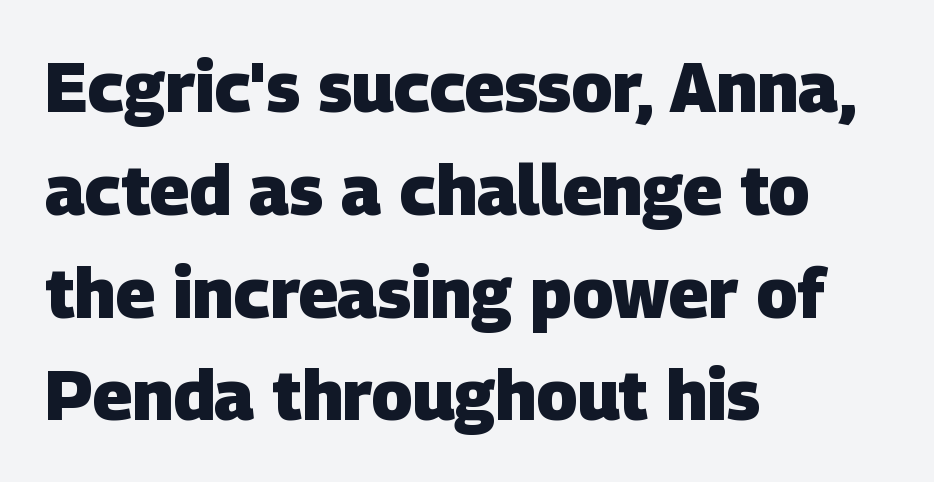
The image shows 69 px heavy sans-serif type; set left-aligned, normal line spacing (1.49x), normal letter spacing, not underlined; low stroke contrast and a large x-height.
